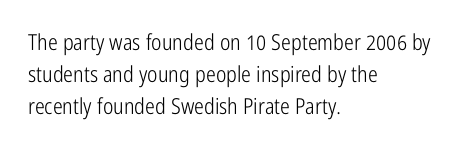
{"italic": "no", "bold": "no", "underline": "no", "align": "left", "line_spacing": "normal", "line_spacing_ratio": 1.45, "letter_spacing": "normal", "letter_spacing_em": 0.0, "glyph_px": 22}
